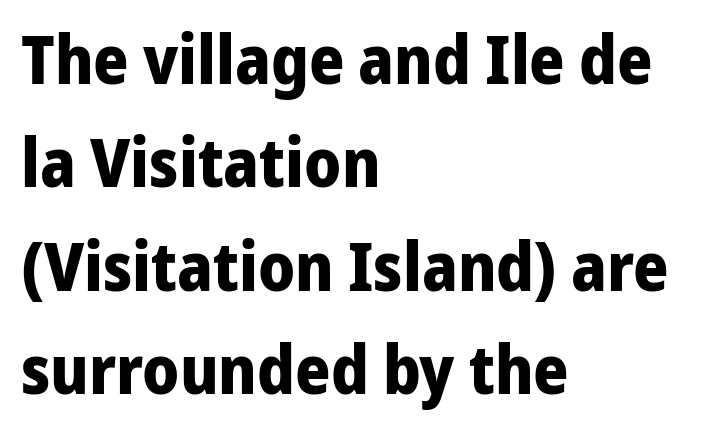
There is no visible air inserted between adjacent glyphs. Beneath every word, the page is bare. Spacing verdict: proportional, widths tailored to each character. A student would call this left alignment; a typographer would say flush left, rag right. The rows are spaced the way most documents space them.
